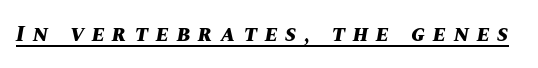
Slanted lettering throughout. In terms of letterspacing, this is a distinctly airy, spread setting. Plenty of ink on the page — the face is bold. A continuous stroke trails under the words, as in a hyperlink.
